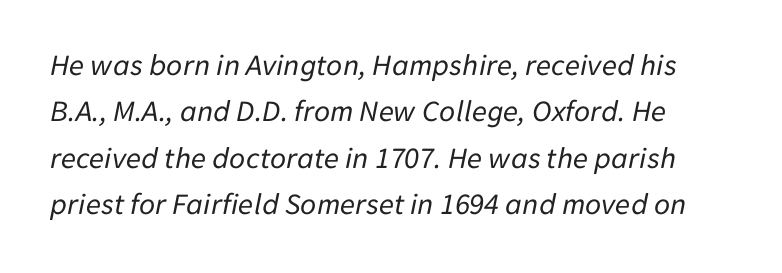
The rendering uses natural spacing where letterforms have individual widths. Unmarked baselines from the first word to the last. Inter-character spacing is left at the font's built-in metrics. These lines sit exactly where default settings would place them.
